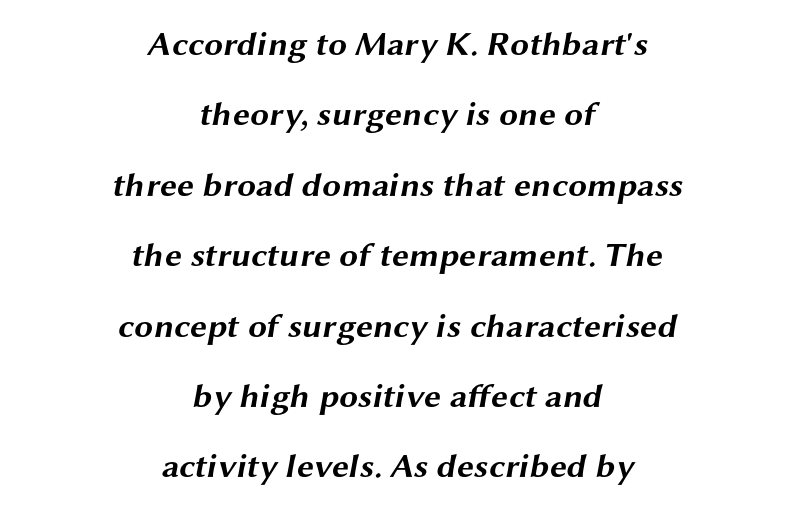
The image shows 34 px bold, wide sans-serif type; set centered, loose line spacing (2.07x), normal letter spacing, not underlined; medium stroke contrast and a medium x-height.
